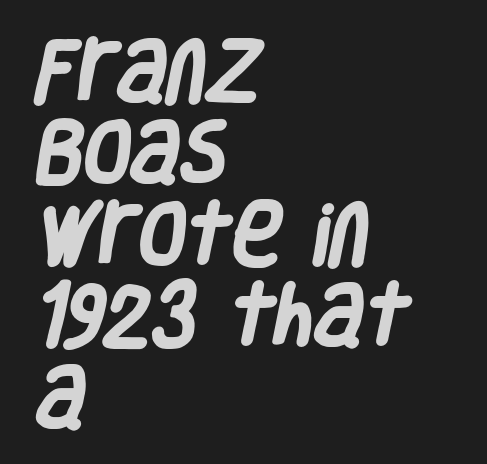
{"serif": "no", "bold": "yes", "weight": "heavy", "width": "condensed", "stroke_contrast": "low", "x_height": "large", "monospaced": "no", "underline": "no", "align": "left", "line_spacing_ratio": 1.18, "letter_spacing": "normal", "letter_spacing_em": 0.0, "glyph_px": 69}
